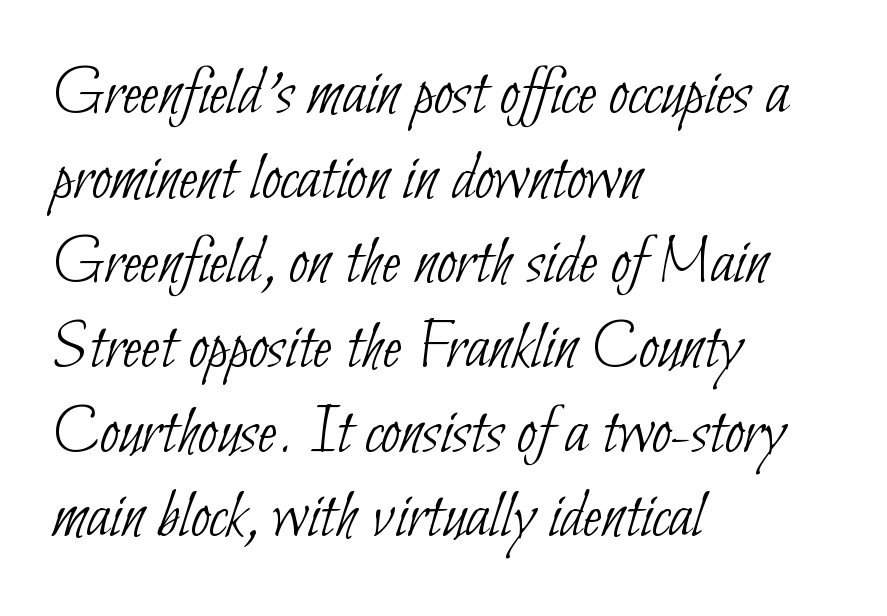
{"serif": "no", "bold": "no", "weight": "thin", "width": "condensed", "stroke_contrast": "low", "x_height": "small", "monospaced": "no", "underline": "no", "align": "left", "line_spacing_ratio": 1.21, "letter_spacing": "normal", "letter_spacing_em": 0.0, "glyph_px": 70}
